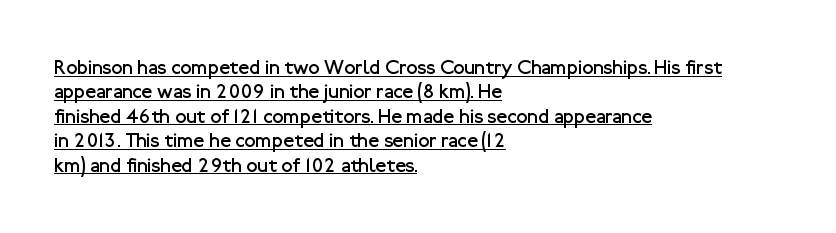
{"italic": "no", "bold": "no", "underline": "yes", "align": "left", "line_spacing_ratio": 1.22, "letter_spacing": "normal", "letter_spacing_em": 0.0, "glyph_px": 20}
